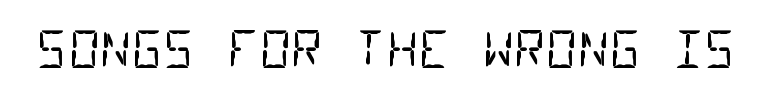
{"serif": "no", "bold": "no", "weight": "regular", "width": "condensed", "stroke_contrast": "low", "x_height": "large", "monospaced": "yes", "underline": "no", "letter_spacing": "normal", "letter_spacing_em": 0.0, "glyph_px": 49}
